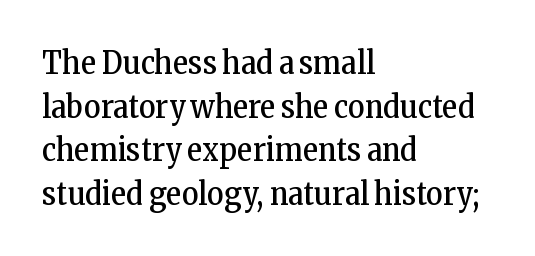
The image shows 32 px regular-weight, condensed serif type, upright; set left-aligned, normal line spacing (1.36x), normal letter spacing, not underlined; low stroke contrast and a medium x-height.
